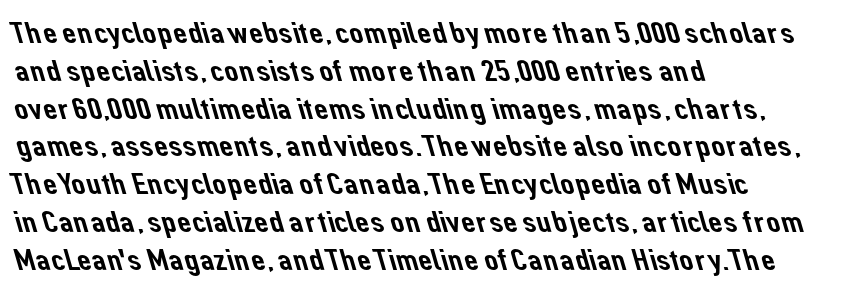
Q: Is the typeface a serif or a sans-serif typeface? A: Sans-serif.
Q: Is the text underlined? A: No.
Q: How is the paragraph aligned? A: Left-aligned.
Q: Is the spacing between letters normal or unusually wide? A: Normal.
Q: Width (condensed, normal, or wide)? A: Normal.
Q: Stroke contrast? A: Low.
Q: x-height? A: Medium.
Q: Monospaced? A: No.
